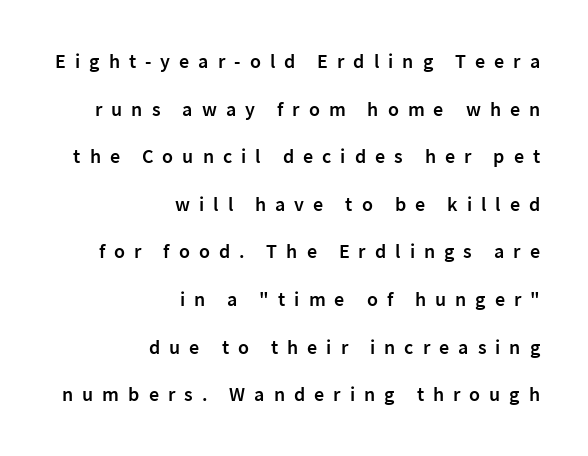
The image shows 20 px text type, upright; set right-aligned, loose line spacing (2.38x), unusually wide letter spacing (+0.45 em), not underlined.
